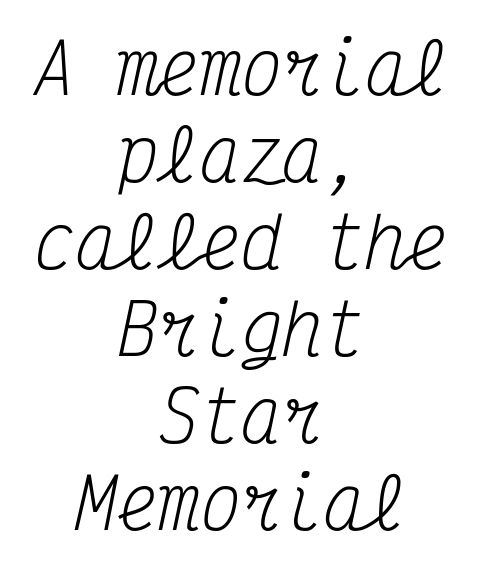
{"serif": "yes", "italic": "yes", "lean": "right", "slant_degrees": 12, "bold": "no", "weight": "regular", "width": "condensed", "stroke_contrast": "medium", "x_height": "medium", "monospaced": "yes", "underline": "no", "align": "center", "line_spacing": "normal", "line_spacing_ratio": 1.26, "letter_spacing": "normal", "letter_spacing_em": 0.0, "glyph_px": 69}
